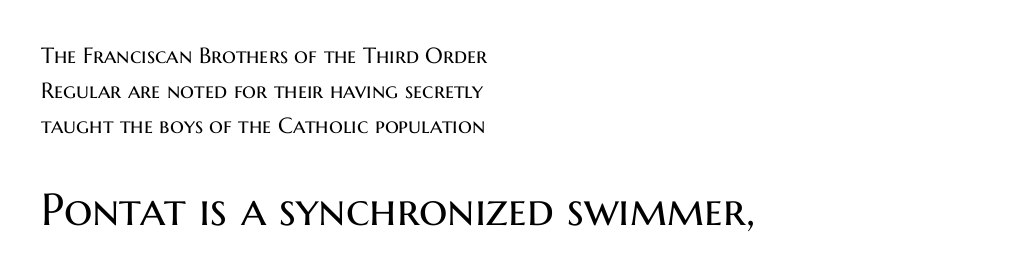
Serif or sans? Sans — the stroke terminals are bare. Compared with typical paragraphs, the rows here are spaced about the same. This rendering uses left alignment, leaving the right contour irregular. The type sits square on the baseline with zero lean. A typesetter would call this proportional, since set widths differ per character. If you squint, the bottom block still reads clearly — it's the larger of the two.
